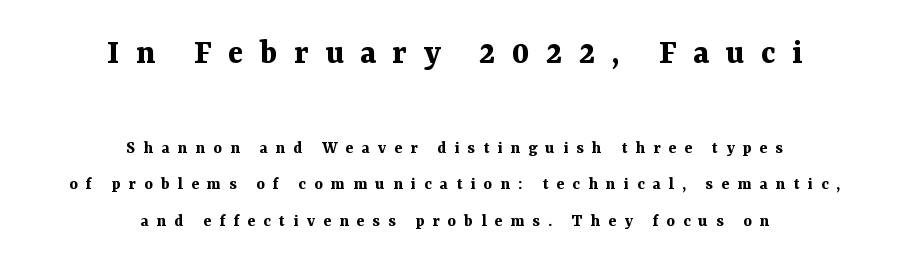
The image shows 36 px bold serif type, upright; set centered, loose line spacing (2.05x), unusually wide letter spacing (+0.45 em), not underlined; the first (top) block is 2.0x larger; medium stroke contrast and a medium x-height.
